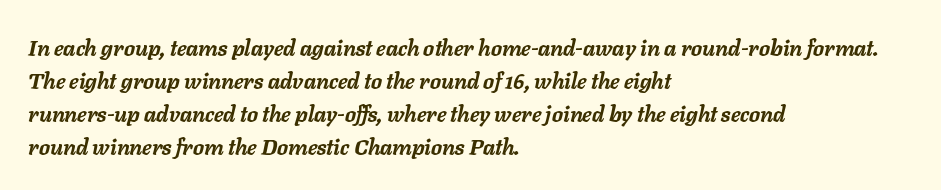
Q: Is the text bold? A: Yes.
Q: Is the text italic (slanted)? A: Yes, it leans right by about 11 degrees.
Q: Is the text underlined? A: No.
Q: How is the paragraph aligned? A: Left-aligned.
Q: Is the spacing between letters normal or unusually wide? A: Normal.
Q: Is the spacing between lines tight, normal or loose? A: Normal.
